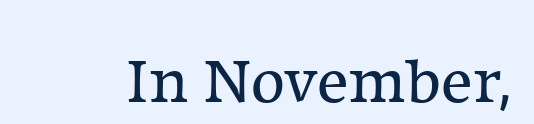
{"serif": "yes", "italic": "no", "bold": "no", "weight": "regular", "width": "normal", "stroke_contrast": "low", "x_height": "medium", "monospaced": "no", "underline": "no", "letter_spacing": "normal", "letter_spacing_em": 0.0, "glyph_px": 66}
